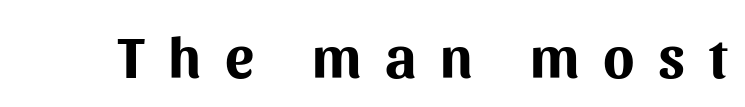
Students, this is bold: see how much ink each stroke carries. Quick note: underline off. The passage shown has open, widely tracked lettering throughout. Proportional: the letters do not fall into vertical columns.
